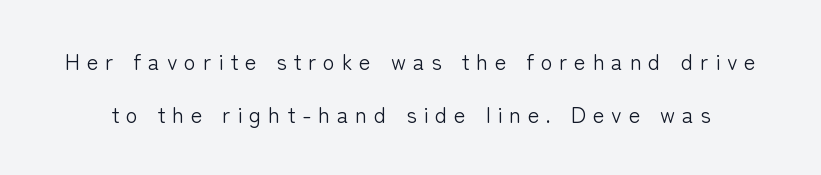
The image shows 22 px text type, upright; set loose line spacing (2.43x), unusually wide letter spacing (+0.31 em), not underlined.
